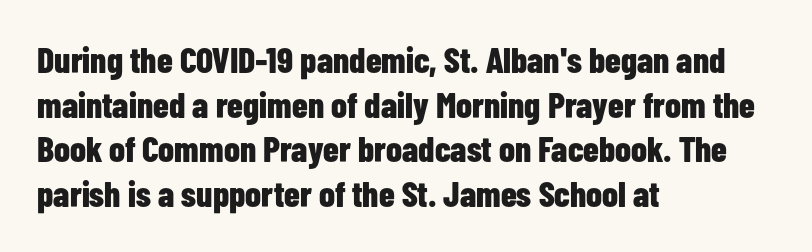
{"serif": "no", "italic": "no", "bold": "yes", "weight": "bold", "width": "condensed", "stroke_contrast": "low", "x_height": "medium", "monospaced": "no", "underline": "no", "align": "left", "line_spacing_ratio": 1.24, "letter_spacing": "normal", "letter_spacing_em": 0.0, "glyph_px": 36}
